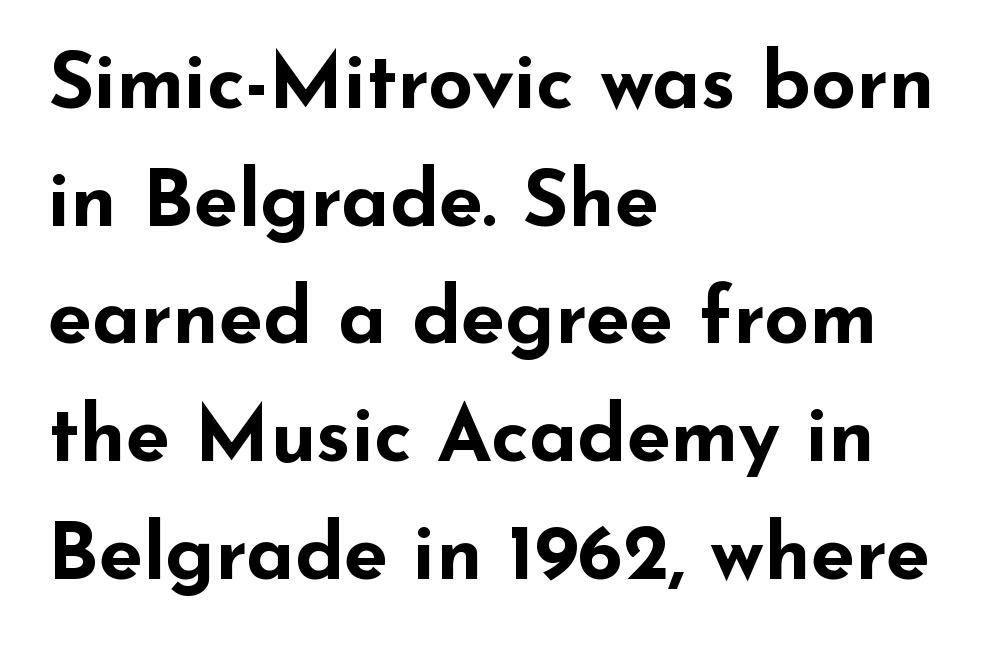
{"serif": "no", "italic": "no", "bold": "yes", "weight": "bold", "width": "wide", "stroke_contrast": "low", "x_height": "small", "monospaced": "no", "underline": "no", "align": "left", "line_spacing": "normal", "line_spacing_ratio": 1.49, "letter_spacing": "normal", "letter_spacing_em": 0.0, "glyph_px": 79}
